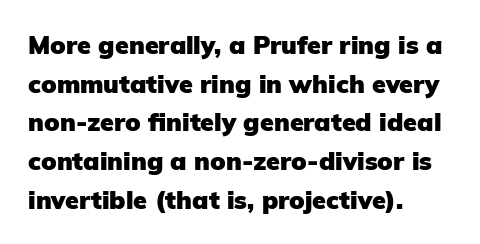
Q: Is the text bold? A: Yes.
Q: Is the text italic (slanted)? A: No, it is upright.
Q: Is the text underlined? A: No.
Q: How is the paragraph aligned? A: Left-aligned.
Q: Is the spacing between letters normal or unusually wide? A: Normal.
Q: Is the spacing between lines tight, normal or loose? A: Normal.
